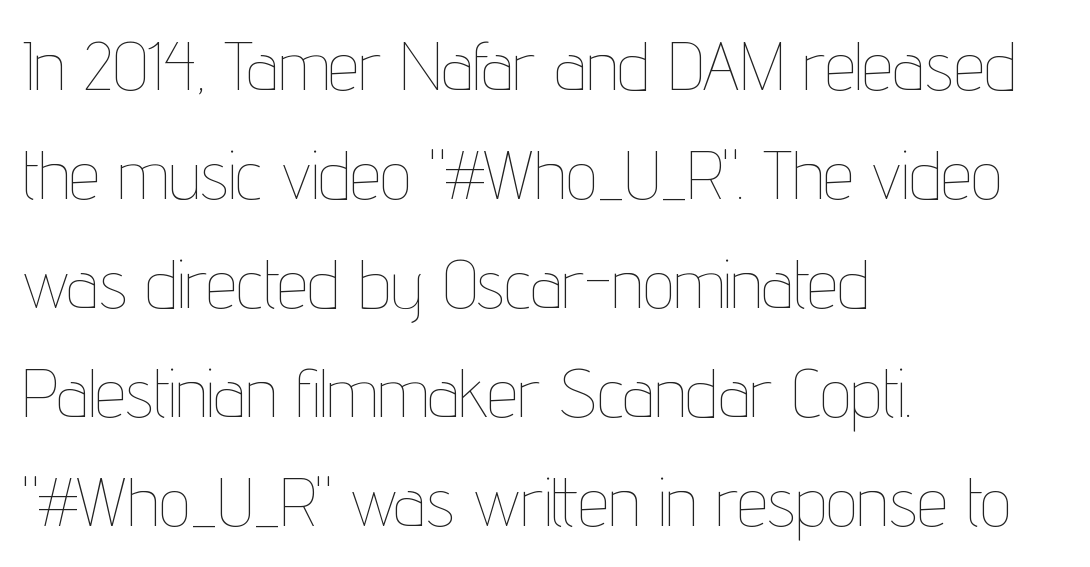
Q: Is the text bold? A: No.
Q: Is the text italic (slanted)? A: No, it is upright.
Q: Is the text underlined? A: No.
Q: How is the paragraph aligned? A: Left-aligned.
Q: Is the spacing between letters normal or unusually wide? A: Normal.
Q: Is the spacing between lines tight, normal or loose? A: Normal.
Q: Width (condensed, normal, or wide)? A: Condensed.
Q: Stroke contrast? A: Low.
Q: x-height? A: Medium.
Q: Monospaced? A: No.
